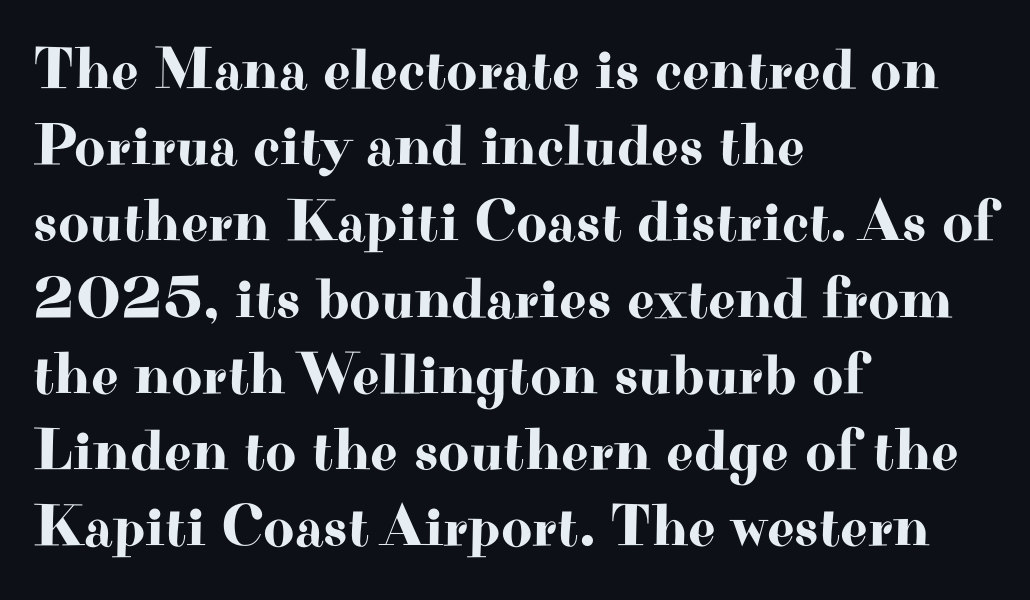
Q: Is the text italic (slanted)? A: No, it is upright.
Q: Is the typeface a serif or a sans-serif typeface? A: Serif.
Q: Is the text underlined? A: No.
Q: How is the paragraph aligned? A: Left-aligned.
Q: Is the spacing between letters normal or unusually wide? A: Normal.
Q: Is the spacing between lines tight, normal or loose? A: Normal.
Q: Width (condensed, normal, or wide)? A: Wide.
Q: Stroke contrast? A: High.
Q: x-height? A: Small.
Q: Monospaced? A: No.
